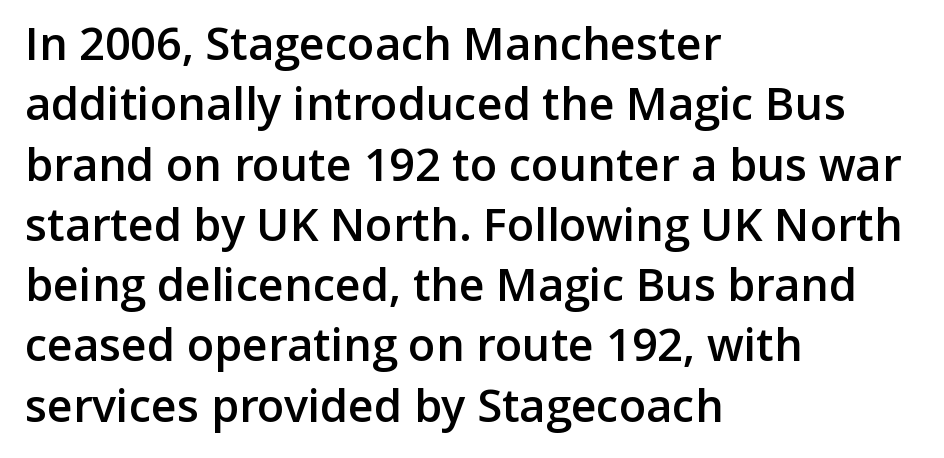
The image shows 45 px semibold sans-serif type, upright; set left-aligned, normal line spacing (1.34x), normal letter spacing, not underlined; low stroke contrast and a medium x-height.
